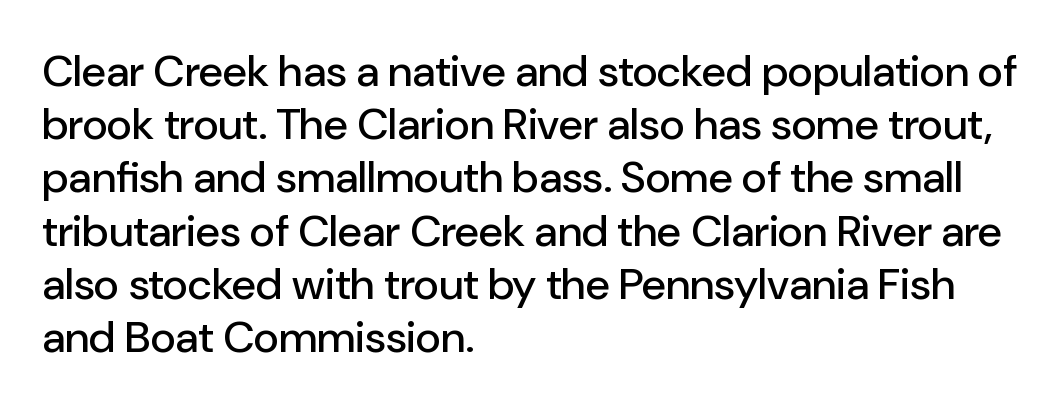
The image shows 44 px sans-serif type, upright; set left-aligned, line spacing 1.21x, normal letter spacing, not underlined; low stroke contrast and a medium x-height.
